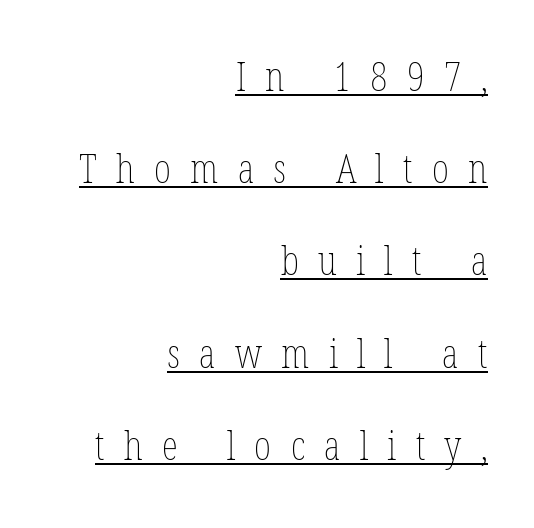
Descenders here cross a horizontal rule under the line. Weight class: somewhere from thin through regular. Spacing verdict: proportional, widths tailored to each character. Reading down the column, the eye jumps a long way to each next line. This is roman type, the default non-slanted kind. Glyph-to-glyph distance is far greater than everyday printed text.
